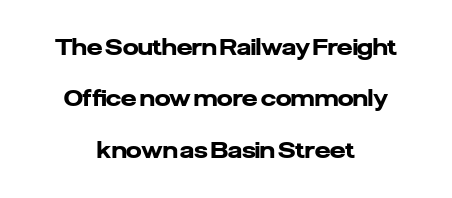
{"italic": "no", "bold": "yes", "underline": "no", "align": "center", "line_spacing": "loose", "line_spacing_ratio": 2.33, "letter_spacing": "normal", "letter_spacing_em": 0.0, "glyph_px": 22}
